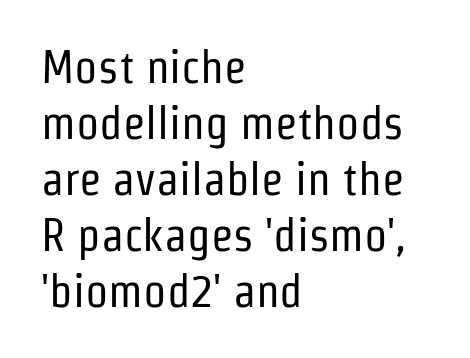
{"serif": "no", "italic": "no", "bold": "no", "weight": "regular", "width": "condensed", "stroke_contrast": "low", "x_height": "medium", "monospaced": "no", "underline": "no", "align": "left", "line_spacing_ratio": 1.22, "letter_spacing": "normal", "letter_spacing_em": 0.0, "glyph_px": 46}
